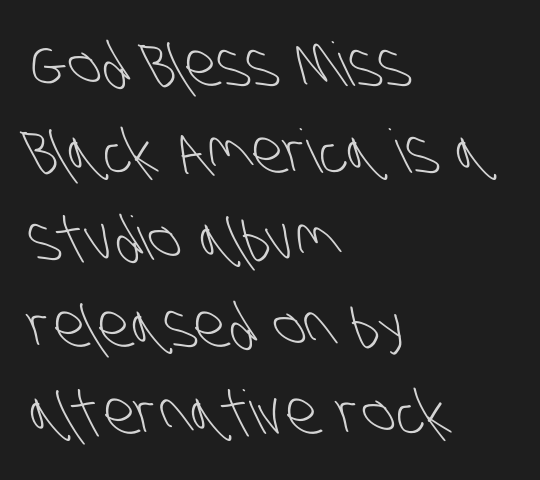
Q: Is the text bold? A: No.
Q: Is the typeface a serif or a sans-serif typeface? A: Sans-serif.
Q: Is the text underlined? A: No.
Q: How is the paragraph aligned? A: Left-aligned.
Q: Is the spacing between letters normal or unusually wide? A: Normal.
Q: Is the spacing between lines tight, normal or loose? A: Normal.
Q: Width (condensed, normal, or wide)? A: Condensed.
Q: Stroke contrast? A: Low.
Q: x-height? A: Large.
Q: Monospaced? A: No.
